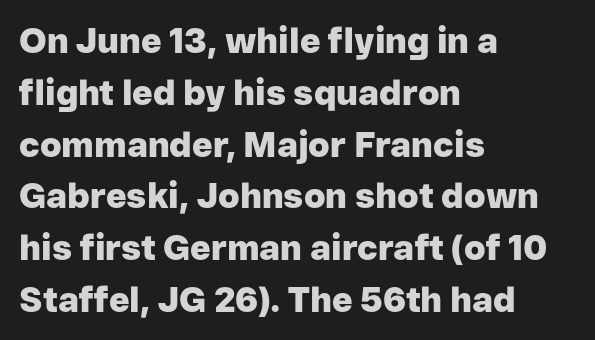
{"serif": "no", "italic": "no", "bold": "yes", "weight": "heavy", "width": "normal", "stroke_contrast": "low", "x_height": "medium", "monospaced": "no", "underline": "no", "align": "left", "line_spacing": "normal", "line_spacing_ratio": 1.48, "letter_spacing": "normal", "letter_spacing_em": 0.0, "glyph_px": 35}
